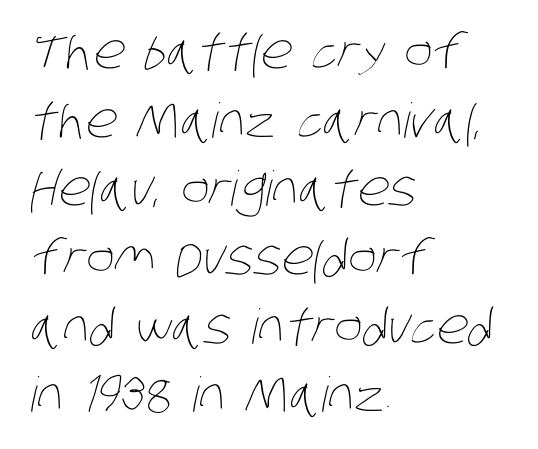
Q: Is the text bold? A: No.
Q: Is the text underlined? A: No.
Q: How is the paragraph aligned? A: Left-aligned.
Q: Is the spacing between letters normal or unusually wide? A: Normal.
Q: Is the spacing between lines tight, normal or loose? A: Normal.
Q: Width (condensed, normal, or wide)? A: Condensed.
Q: Stroke contrast? A: Low.
Q: x-height? A: Large.
Q: Monospaced? A: No.
